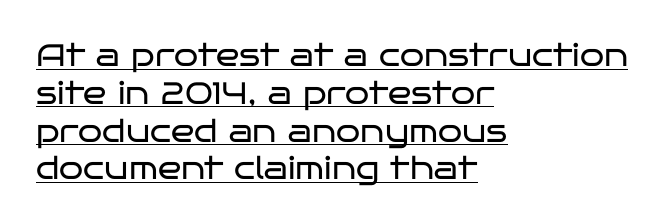
Q: Is the text bold? A: No.
Q: Is the text italic (slanted)? A: No, it is upright.
Q: Is the typeface a serif or a sans-serif typeface? A: Sans-serif.
Q: Is the text underlined? A: Yes.
Q: How is the paragraph aligned? A: Left-aligned.
Q: Is the spacing between letters normal or unusually wide? A: Normal.
Q: Width (condensed, normal, or wide)? A: Wide.
Q: Stroke contrast? A: Low.
Q: x-height? A: Large.
Q: Monospaced? A: No.
